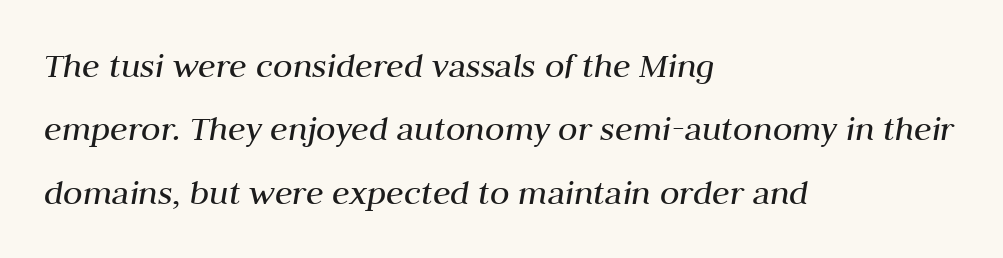
{"italic": "yes", "lean": "right", "slant_degrees": 10, "bold": "no", "weight": "regular", "width": "normal", "stroke_contrast": "medium", "x_height": "medium", "monospaced": "no", "underline": "no", "align": "left", "line_spacing_ratio": 1.76, "letter_spacing": "normal", "letter_spacing_em": 0.0, "glyph_px": 36}
